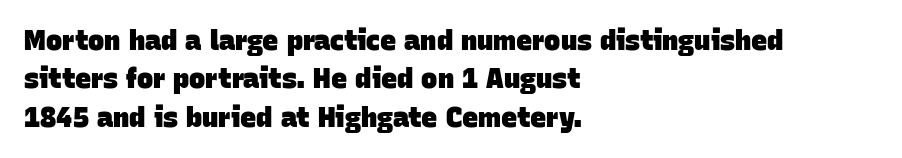
The image shows 27 px bold type; set left-aligned, normal line spacing (1.42x), normal letter spacing, not underlined.
